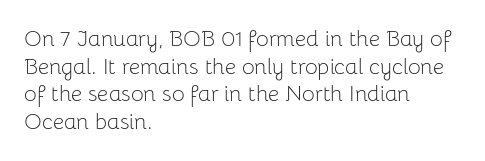
{"italic": "no", "bold": "no", "underline": "no", "align": "left", "line_spacing": "normal", "line_spacing_ratio": 1.26, "letter_spacing": "normal", "letter_spacing_em": 0.0, "glyph_px": 22}
